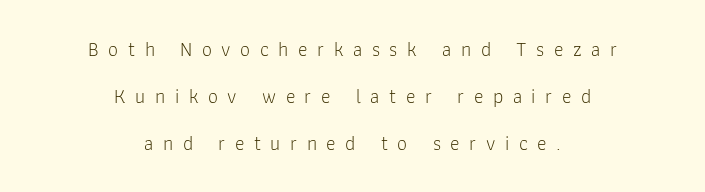
Q: Is the text bold? A: No.
Q: Is the text italic (slanted)? A: No, it is upright.
Q: Is the text underlined? A: No.
Q: How is the paragraph aligned? A: Centered.
Q: Is the spacing between letters normal or unusually wide? A: Unusually wide.
Q: Is the spacing between lines tight, normal or loose? A: Loose.
